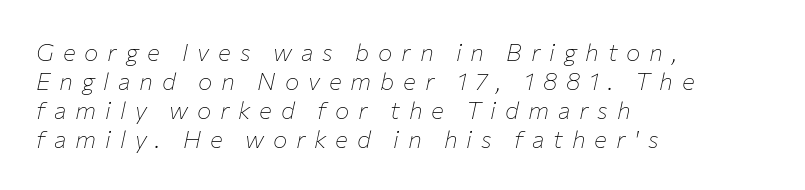
Q: Is the text bold? A: No.
Q: Is the text italic (slanted)? A: Yes, it leans right by about 12 degrees.
Q: Is the text underlined? A: No.
Q: How is the paragraph aligned? A: Left-aligned.
Q: Is the spacing between letters normal or unusually wide? A: Unusually wide.
